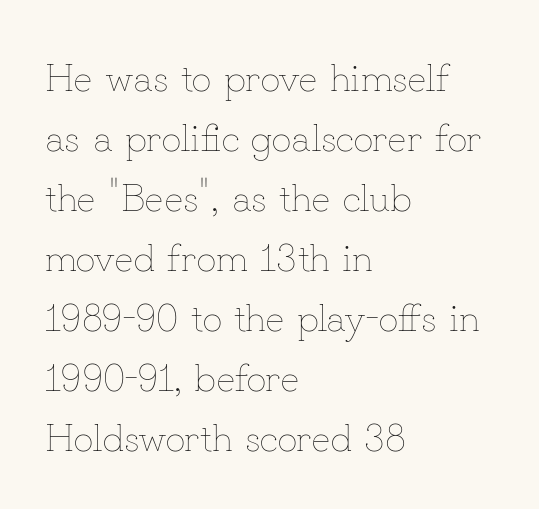
Q: Is the text bold? A: No.
Q: Is the text italic (slanted)? A: No, it is upright.
Q: Is the text underlined? A: No.
Q: How is the paragraph aligned? A: Left-aligned.
Q: Is the spacing between letters normal or unusually wide? A: Normal.
Q: Is the spacing between lines tight, normal or loose? A: Normal.
Q: Width (condensed, normal, or wide)? A: Normal.
Q: Stroke contrast? A: Low.
Q: x-height? A: Small.
Q: Monospaced? A: No.
